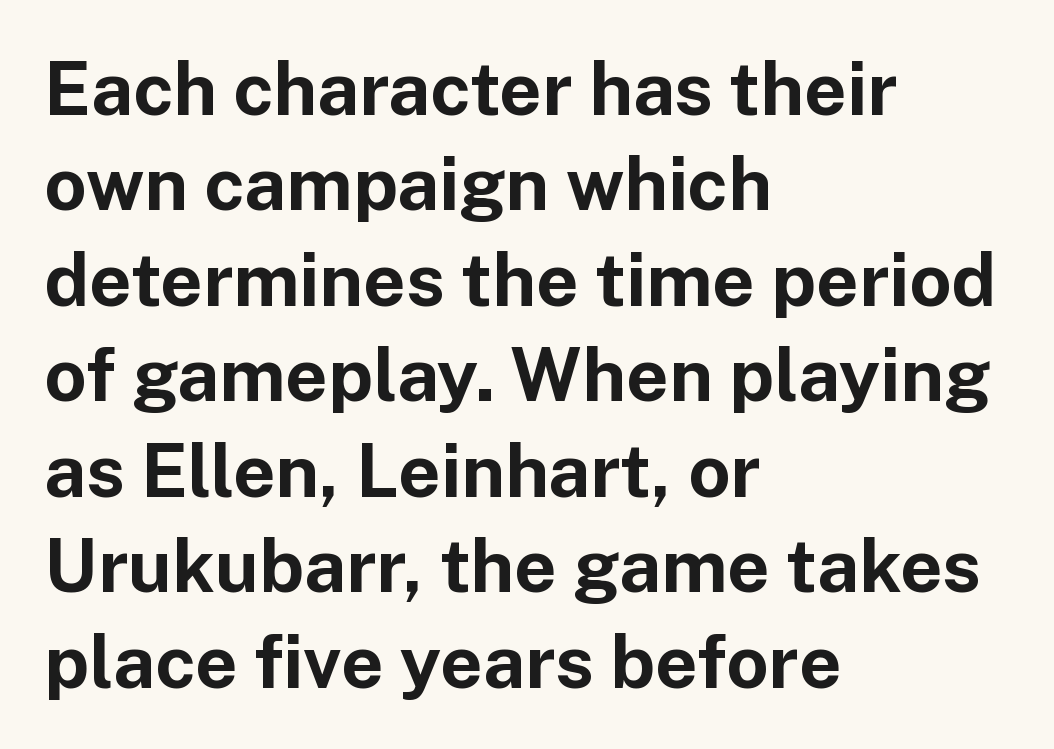
The image shows 74 px bold sans-serif type, upright; set left-aligned, normal line spacing (1.29x), normal letter spacing, not underlined; low stroke contrast and a medium x-height.
